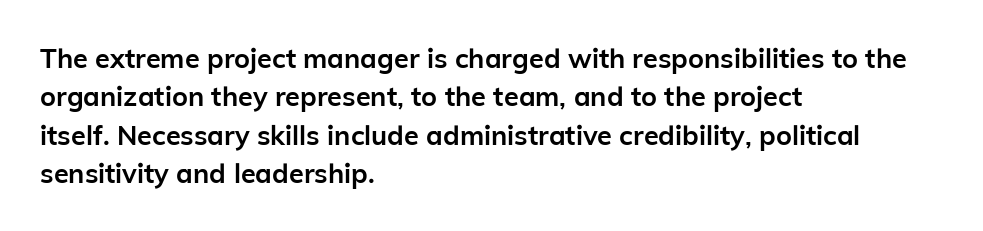
Glyph-to-glyph distance matches everyday printed text. Notice how thick the strokes are: this is what a full bold looks like. A normal amount of white space separates one row of letters from the next. Only glyphs here, with clear space below each row. Vertical strokes here are truly vertical.
